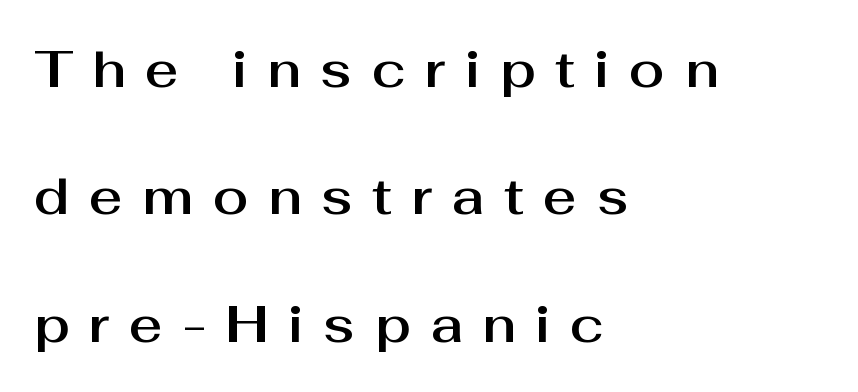
The image shows 52 px sans-serif type, upright; set left-aligned, loose line spacing (2.45x), unusually wide letter spacing (+0.37 em), not underlined; medium stroke contrast and a medium x-height.
